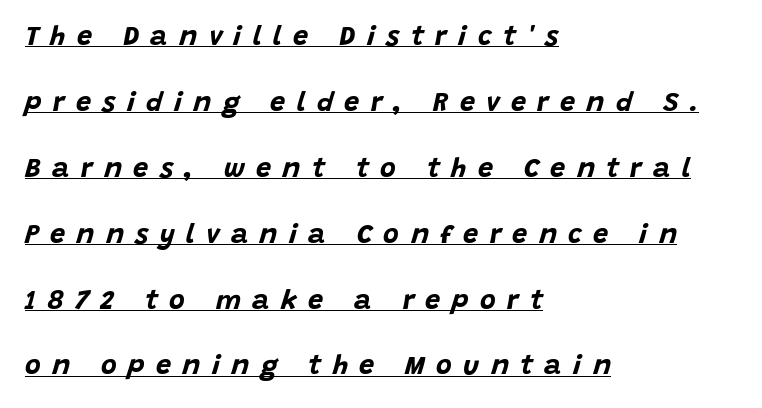
{"italic": "yes", "lean": "right", "slant_degrees": 15, "bold": "yes", "underline": "yes", "align": "left", "line_spacing": "loose", "line_spacing_ratio": 2.44, "letter_spacing": "wide", "letter_spacing_em": 0.42, "glyph_px": 27}
